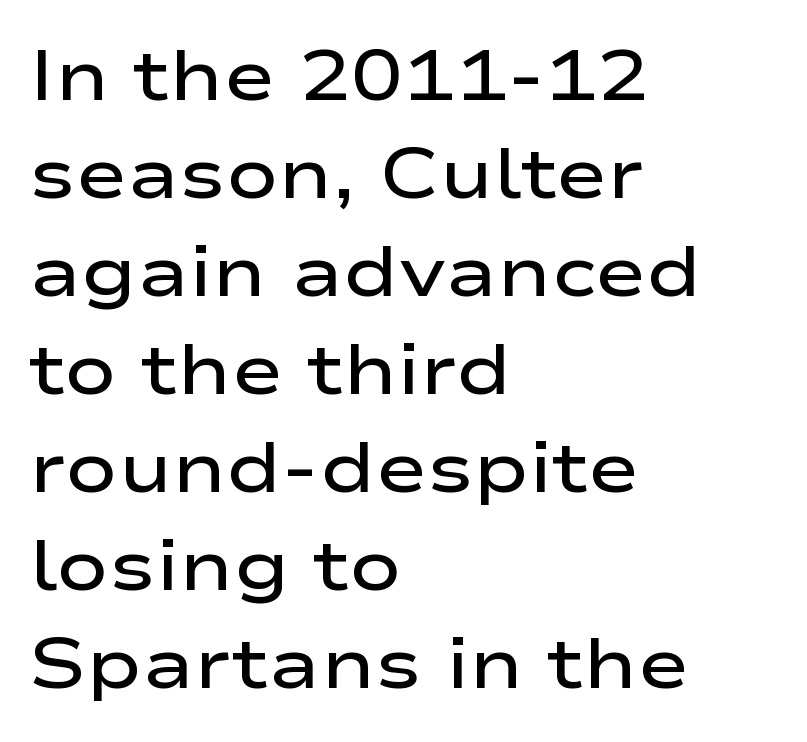
Plain, unruled lines of type. Honestly, the row spacing looks completely unremarkable. Notice how the stems are strictly vertical — no italics here. Is this a fixed-width face? No — the glyphs have proportional, varying widths. This rendering employs a face without finishing strokes, i.e., a sans-serif.
